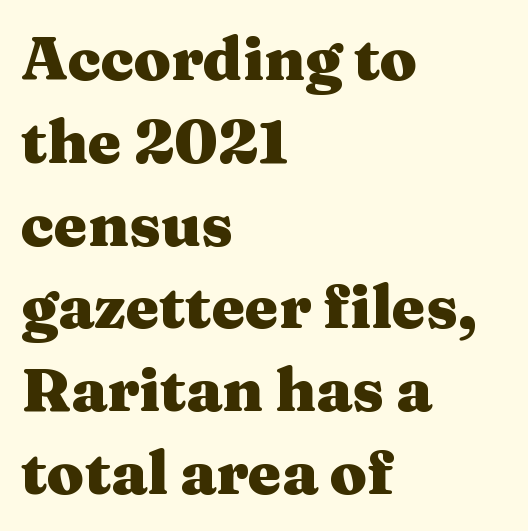
Upright lettering throughout. The rag falls on the right side of this text block. The designer went with a serif here, giving each stem small feet. How would I describe the line gaps? Plain and ordinary.
